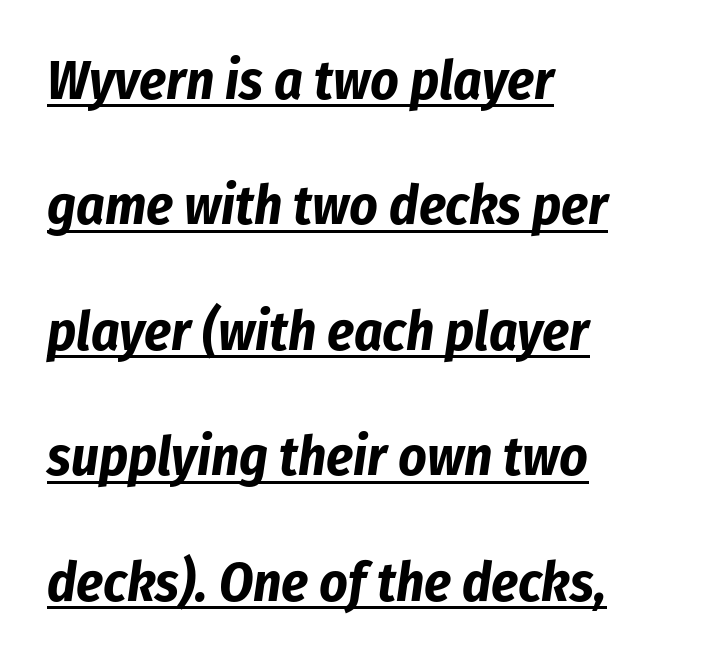
{"italic": "yes", "lean": "right", "slant_degrees": 8, "bold": "yes", "weight": "bold", "width": "condensed", "stroke_contrast": "low", "x_height": "medium", "monospaced": "no", "underline": "yes", "align": "left", "line_spacing": "loose", "line_spacing_ratio": 2.28, "letter_spacing": "normal", "letter_spacing_em": 0.0, "glyph_px": 55}
